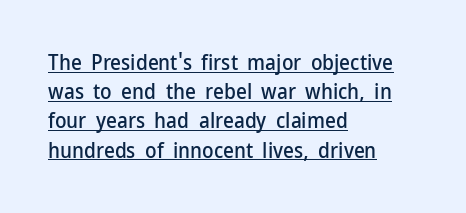
Q: Is the text italic (slanted)? A: No, it is upright.
Q: Is the text underlined? A: Yes.
Q: How is the paragraph aligned? A: Left-aligned.
Q: Is the spacing between letters normal or unusually wide? A: Normal.
Q: Is the spacing between lines tight, normal or loose? A: Normal.
